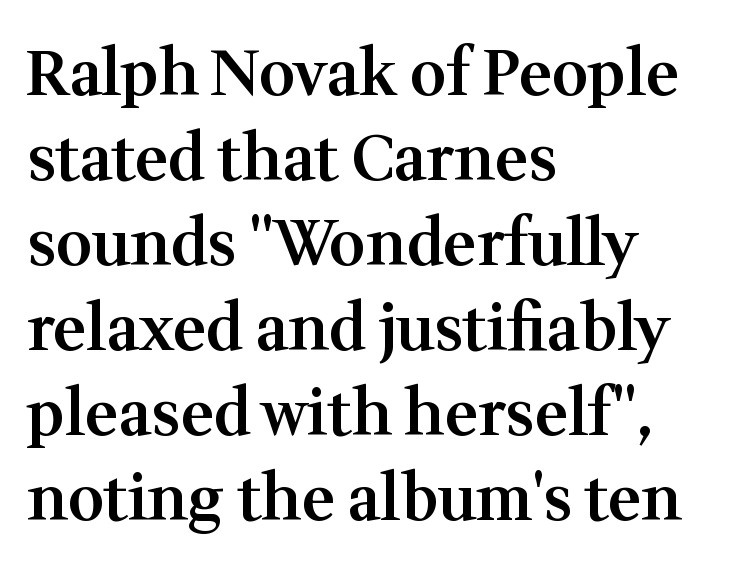
Q: Is the text bold? A: Semi-bold.
Q: Is the text italic (slanted)? A: No, it is upright.
Q: Is the typeface a serif or a sans-serif typeface? A: Serif.
Q: Is the text underlined? A: No.
Q: How is the paragraph aligned? A: Left-aligned.
Q: Is the spacing between letters normal or unusually wide? A: Normal.
Q: Is the spacing between lines tight, normal or loose? A: Normal.
Q: Width (condensed, normal, or wide)? A: Normal.
Q: Stroke contrast? A: Medium.
Q: x-height? A: Medium.
Q: Monospaced? A: No.
